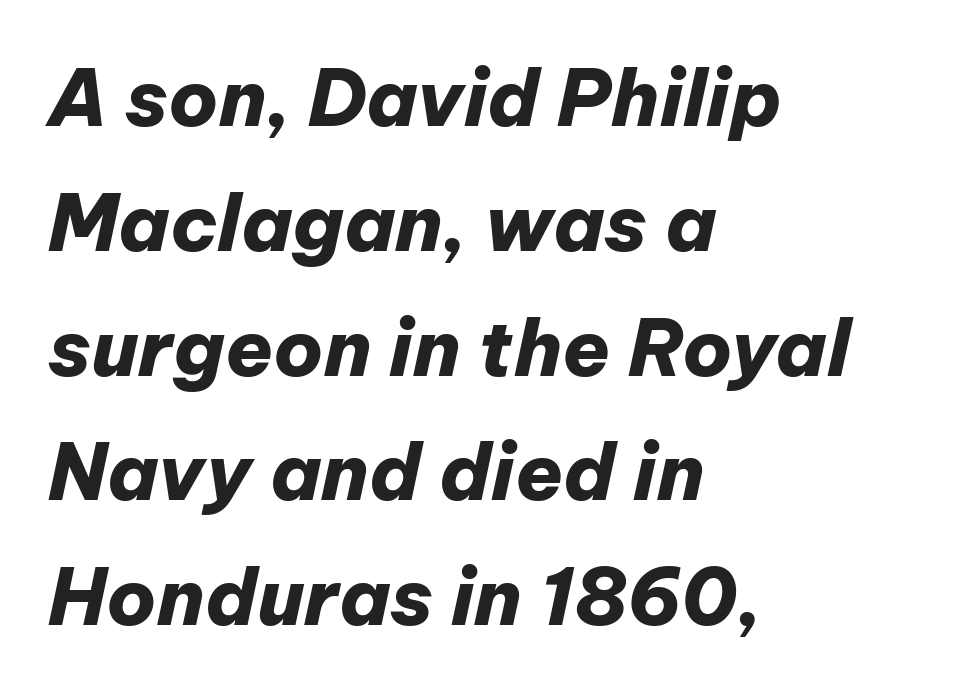
{"italic": "yes", "lean": "right", "slant_degrees": 12, "bold": "yes", "weight": "heavy", "width": "normal", "stroke_contrast": "low", "x_height": "medium", "monospaced": "no", "underline": "no", "align": "left", "line_spacing": "normal", "line_spacing_ratio": 1.6, "letter_spacing": "normal", "letter_spacing_em": 0.0, "glyph_px": 78}
